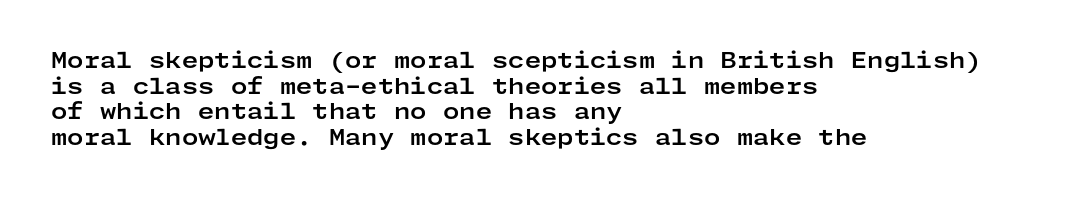
{"italic": "no", "bold": "yes", "underline": "no", "align": "left", "line_spacing_ratio": 1.22, "letter_spacing": "normal", "letter_spacing_em": 0.0, "glyph_px": 21}
